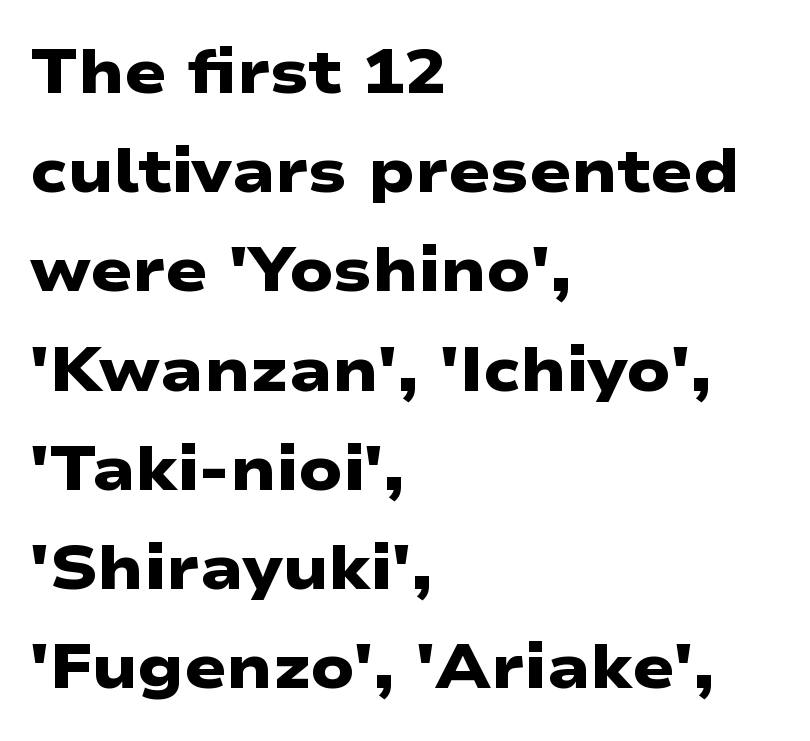
Quick note: underline off. A typesetter would call this proportional, since set widths differ per character. Between one letter and the next there's only the usual sliver of space. A typesetter would call this leading conventional body-copy spacing. The designer went with a sans here, leaving each stem footless.
